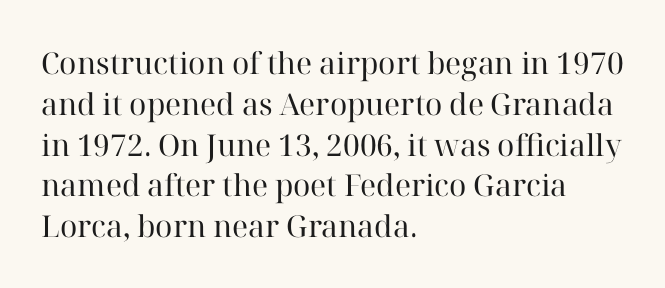
The image shows 30 px regular-weight serif type, upright; set left-aligned, normal line spacing (1.36x), normal letter spacing, not underlined; high stroke contrast and a medium x-height.
